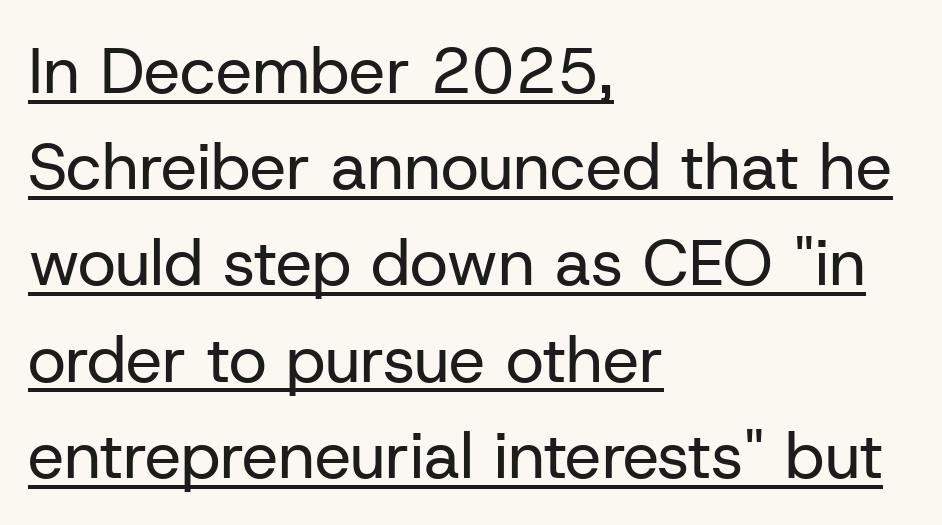
The block of text has a typical density, with ordinary space between rows. Heaviness? Minimal to ordinary, like unemphasized prose. This sample has the flowing, uneven cadence of proportional lettering. A rule runs beneath these lines of type.
